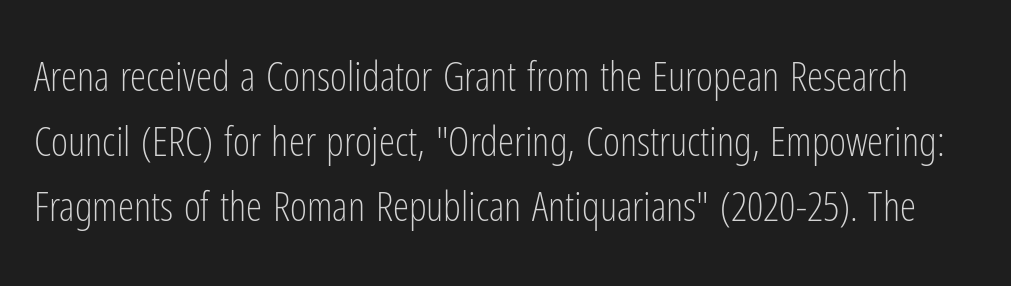
{"serif": "no", "italic": "no", "bold": "no", "weight": "light", "width": "condensed", "stroke_contrast": "low", "x_height": "medium", "monospaced": "no", "underline": "no", "line_spacing": "normal", "line_spacing_ratio": 1.58, "letter_spacing": "normal", "letter_spacing_em": 0.0, "glyph_px": 41}
